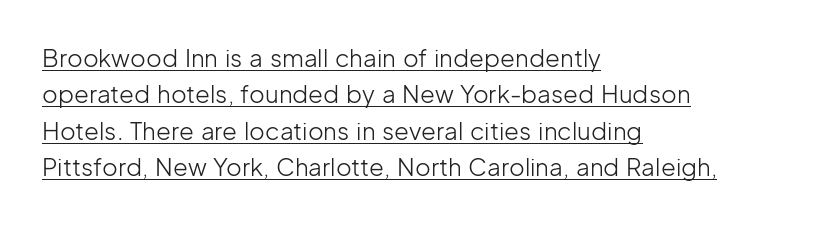
The image shows 24 px text type, upright; set left-aligned, normal line spacing (1.52x), normal letter spacing, underlined.
